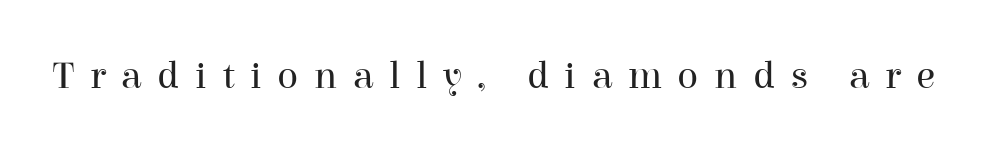
The image shows 39 px regular-weight serif type, upright; set unusually wide letter spacing (+0.4 em), not underlined; high stroke contrast and a medium x-height.
